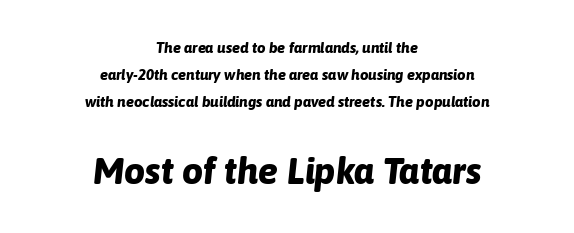
Note the varied advance widths — an 'i' is clearly narrower than an 'm'. Which chunk is bigger? The second one — the bottom block dwarfs the top. Nobody drew a line under any word here. Looking at the ascenders, they clearly lean. Honestly, the letter spacing is just normal — you wouldn't notice it. Alignment: centered.
